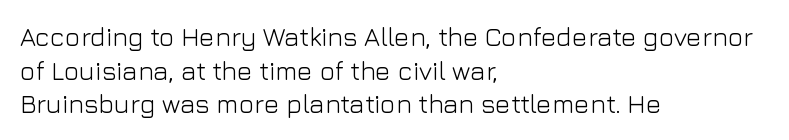
Q: Is the text bold? A: No.
Q: Is the text italic (slanted)? A: No, it is upright.
Q: Is the text underlined? A: No.
Q: How is the paragraph aligned? A: Left-aligned.
Q: Is the spacing between letters normal or unusually wide? A: Normal.
Q: Is the spacing between lines tight, normal or loose? A: Normal.
